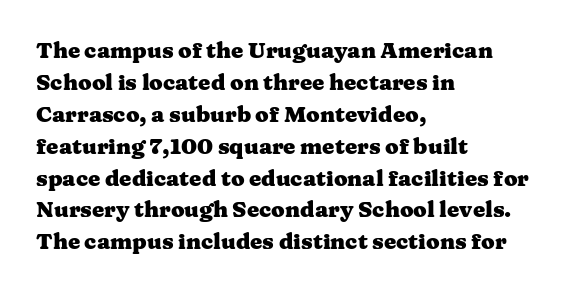
{"italic": "no", "bold": "yes", "underline": "no", "align": "left", "line_spacing": "normal", "line_spacing_ratio": 1.45, "letter_spacing": "normal", "letter_spacing_em": 0.0, "glyph_px": 22}
